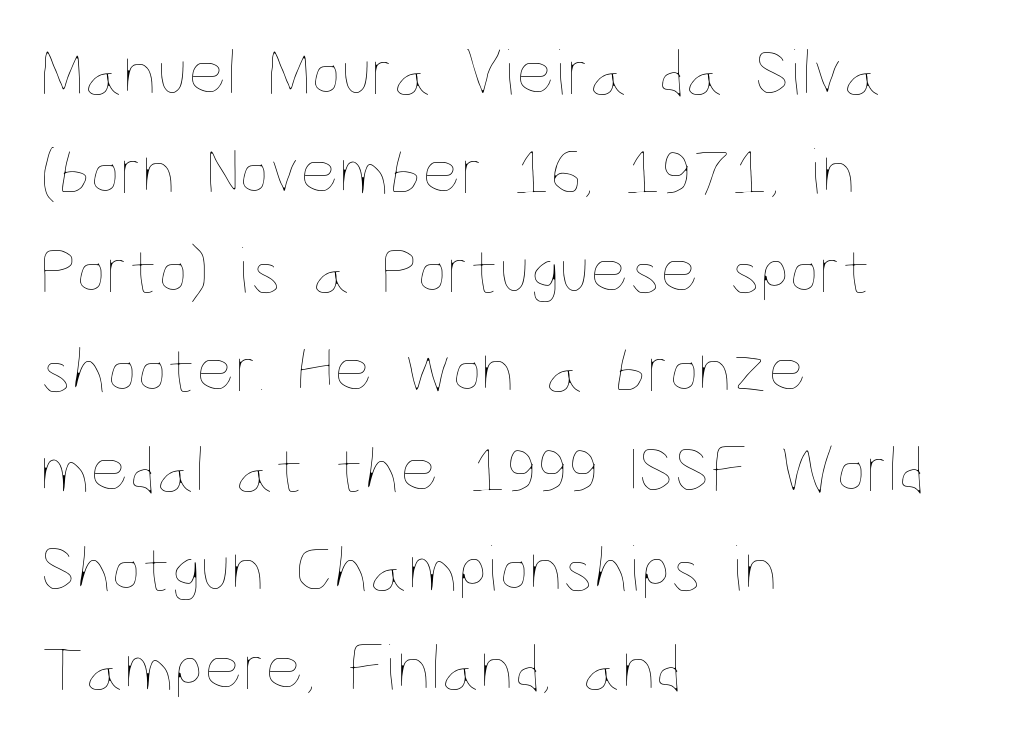
{"italic": "no", "bold": "no", "weight": "thin", "width": "condensed", "stroke_contrast": "low", "x_height": "large", "monospaced": "no", "underline": "no", "align": "left", "line_spacing": "normal", "line_spacing_ratio": 1.48, "letter_spacing": "normal", "letter_spacing_em": 0.0, "glyph_px": 67}
